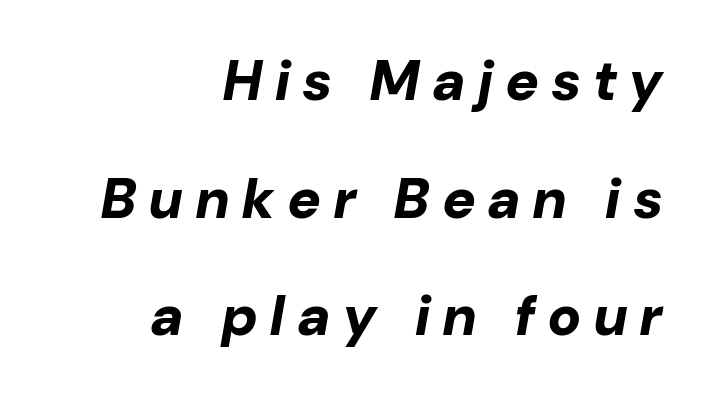
Q: Is the text bold? A: Yes.
Q: Is the text italic (slanted)? A: Yes, it leans right by about 10 degrees.
Q: Is the text underlined? A: No.
Q: How is the paragraph aligned? A: Right-aligned.
Q: Is the spacing between letters normal or unusually wide? A: Unusually wide.
Q: Is the spacing between lines tight, normal or loose? A: Loose.
Q: Width (condensed, normal, or wide)? A: Normal.
Q: Stroke contrast? A: Low.
Q: x-height? A: Medium.
Q: Monospaced? A: No.
